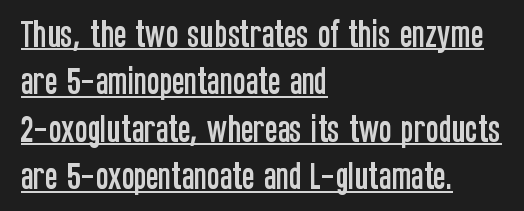
This is sans-serif lettering, the kind often seen on screens and signage. The face used here is proportionally spaced, like ordinary book or web type. Italic? Not at all — the glyphs are vertical. Does the leading feel generous? No, just average. Nobody touched the tracking dial on this one. Students, observe the line beneath the letters — that is underlining.
